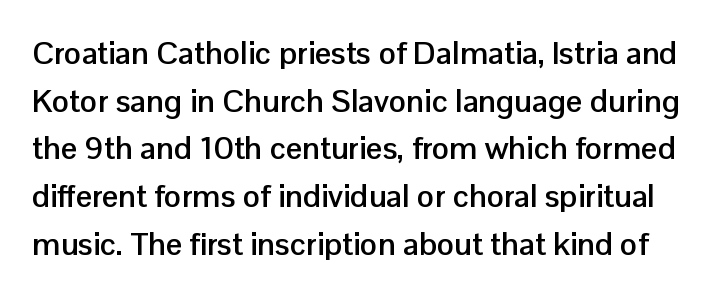
Q: Is the text bold? A: Yes.
Q: Is the text italic (slanted)? A: No, it is upright.
Q: Is the typeface a serif or a sans-serif typeface? A: Sans-serif.
Q: Is the text underlined? A: No.
Q: Is the spacing between letters normal or unusually wide? A: Normal.
Q: Is the spacing between lines tight, normal or loose? A: Normal.
Q: Width (condensed, normal, or wide)? A: Normal.
Q: Stroke contrast? A: Low.
Q: x-height? A: Medium.
Q: Monospaced? A: No.
